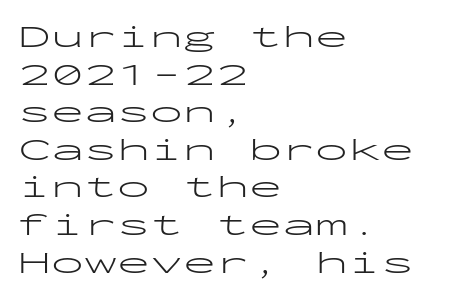
{"serif": "no", "italic": "no", "bold": "no", "weight": "light", "width": "wide", "stroke_contrast": "low", "x_height": "medium", "monospaced": "yes", "underline": "no", "align": "left", "line_spacing": "tight", "line_spacing_ratio": 1.14, "letter_spacing": "normal", "letter_spacing_em": 0.0, "glyph_px": 33}
